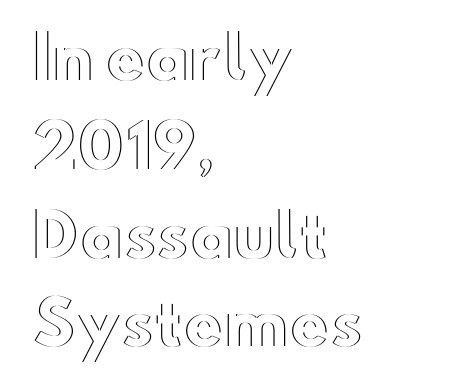
Q: Is the text italic (slanted)? A: No, it is upright.
Q: Is the text underlined? A: No.
Q: How is the paragraph aligned? A: Left-aligned.
Q: Is the spacing between letters normal or unusually wide? A: Normal.
Q: Is the spacing between lines tight, normal or loose? A: Normal.
Q: Width (condensed, normal, or wide)? A: Wide.
Q: x-height? A: Small.
Q: Monospaced? A: No.
